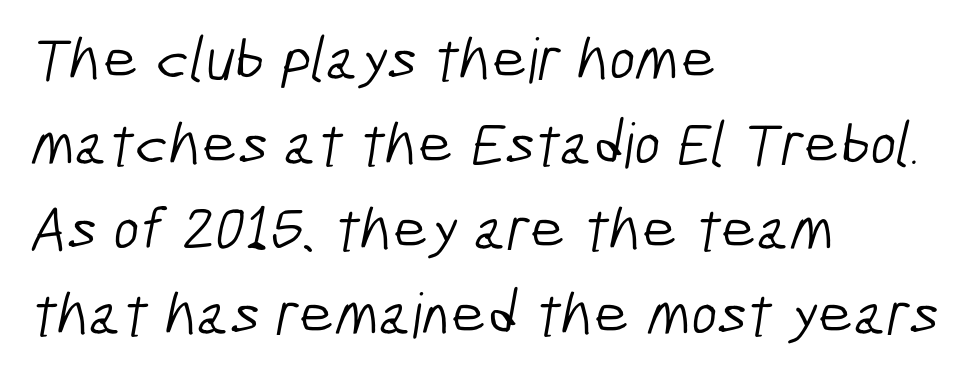
Weight: not bold — regular or lighter. Looks like regular typesetting: each glyph gets only the width it needs. The string is rendered with underlining switched off. A sans-serif font was chosen for this passage. The passage shown has conventional tracking throughout. If you measured baseline to baseline, you'd find a middling distance.
